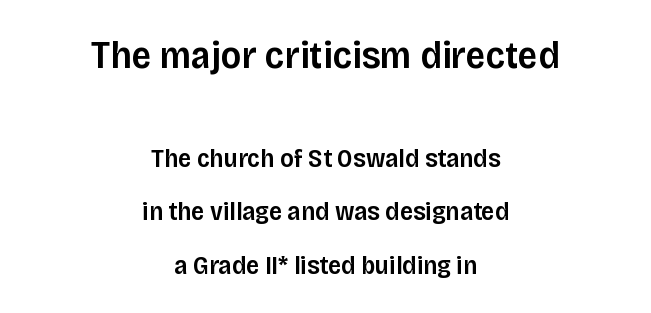
Note the varied advance widths — an 'i' is clearly narrower than an 'm'. No extra tracking has been applied to these lines. Whoever set this chose breathing room over compactness in the vertical rhythm. The composition opens big and finishes small.
